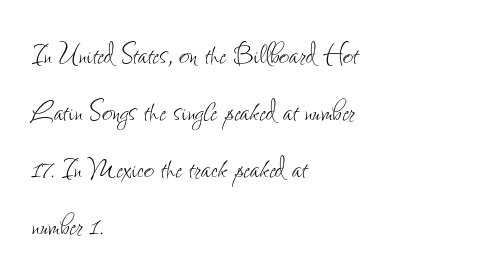
Is this a fixed-width face? No — the glyphs have proportional, varying widths. Horizontal bands of white between lines are of average thickness. The foot of each line stays bare and open. The tracking reads as untouched default to a designer's eye. Casual observation: everything's shoved over to the left.
